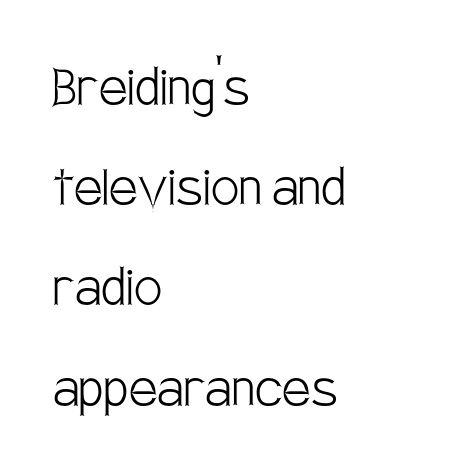
The rendering uses natural spacing where letterforms have individual widths. Honestly, there is no underline to notice here at all. The letters look calm and open, with moderate or lighter stems. The leading is moderate, giving the passage an even texture. Each letter's strokes conclude bluntly, with no projecting serifs.
